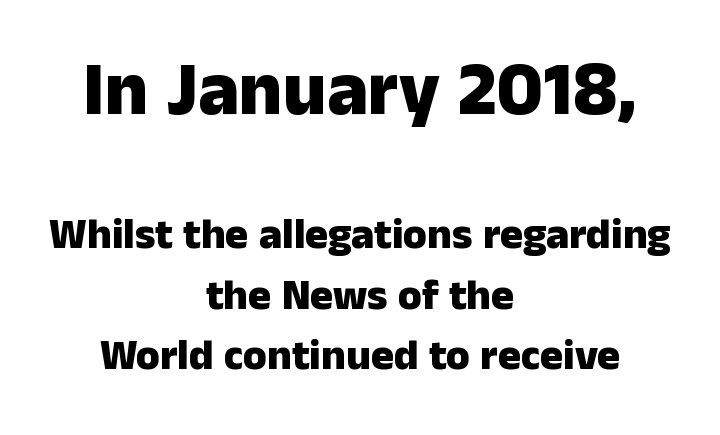
Strong, thick strokes mark this as bold type. Is the lower block the larger one? No — the upper block carries the bigger type. The horizontal fit of the characters is conventional and even. The letters advance in unequal steps, a hallmark of proportional type. Ordinary non-slanted type is in use. The designer went with a sans here, leaving each stem footless.
